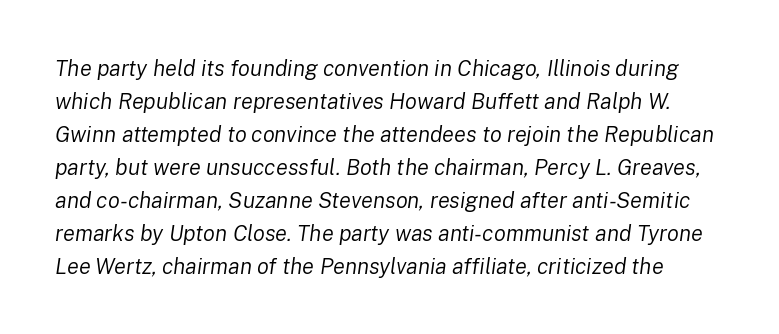
The image shows 22 px text type, italic (leaning right); set normal line spacing (1.5x), normal letter spacing, not underlined.
